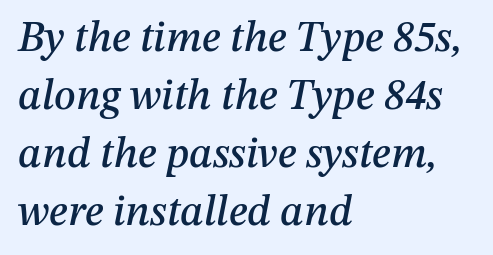
The image shows 43 px text type, italic (leaning right); set left-aligned, normal line spacing (1.35x), normal letter spacing, not underlined; medium stroke contrast and a medium x-height.
